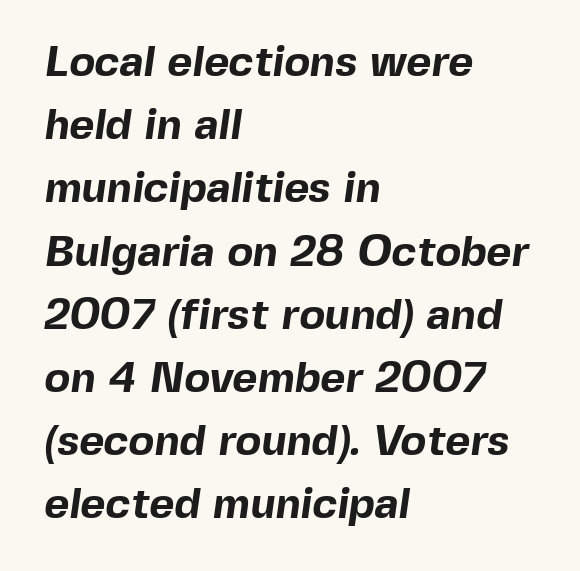
The image shows 43 px bold sans-serif type; set left-aligned, normal line spacing (1.47x), normal letter spacing, not underlined; a medium x-height.
